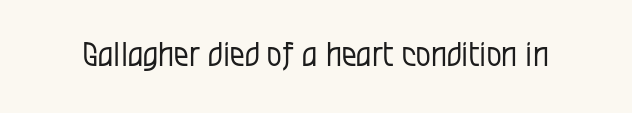
Underlining? Definitely not there. The glyphs in this specimen are sans serif. Weight: in the light-to-regular range. A typesetter would call this proportional, since set widths differ per character. You could call the tracking neutral — neither tight nor loose.
